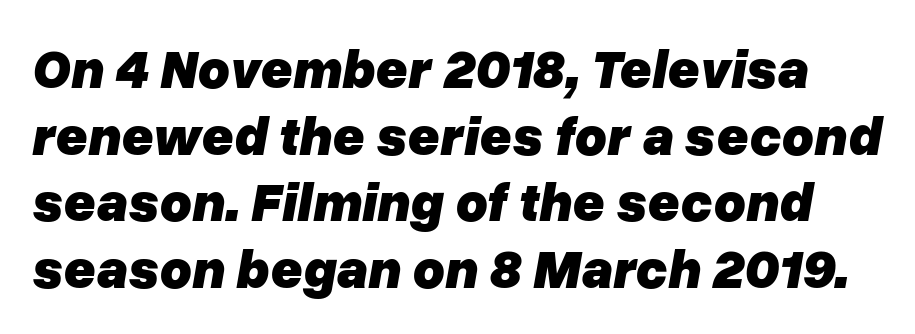
{"italic": "yes", "lean": "right", "slant_degrees": 10, "bold": "yes", "weight": "heavy", "width": "normal", "stroke_contrast": "low", "x_height": "medium", "monospaced": "no", "underline": "no", "line_spacing_ratio": 1.21, "letter_spacing": "normal", "letter_spacing_em": 0.0, "glyph_px": 55}
